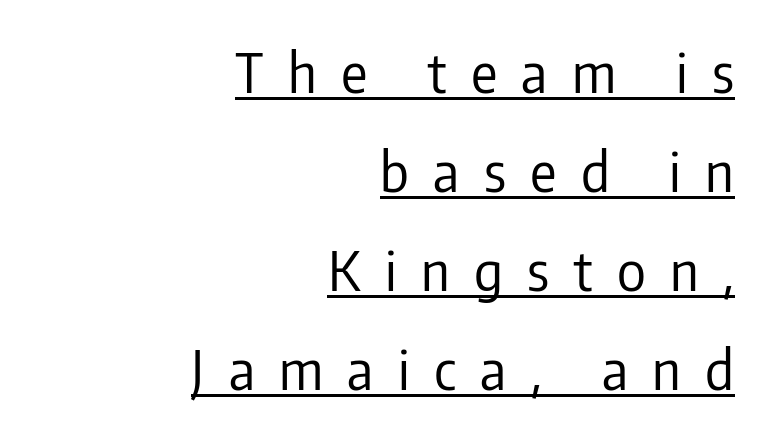
{"serif": "no", "italic": "no", "bold": "no", "weight": "regular", "width": "condensed", "stroke_contrast": "low", "x_height": "medium", "monospaced": "no", "underline": "yes", "align": "right", "line_spacing_ratio": 1.8, "letter_spacing": "wide", "letter_spacing_em": 0.44, "glyph_px": 55}
